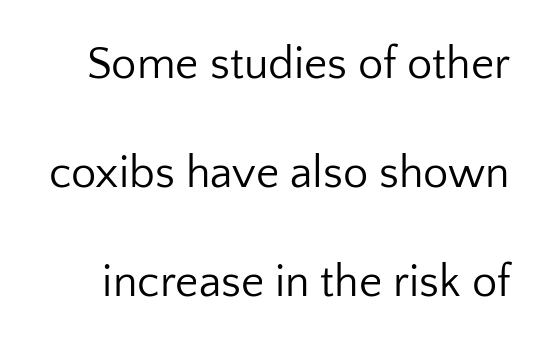
The image shows 45 px regular-weight sans-serif type, upright; set loose line spacing (2.42x), normal letter spacing, not underlined; low stroke contrast and a medium x-height.
